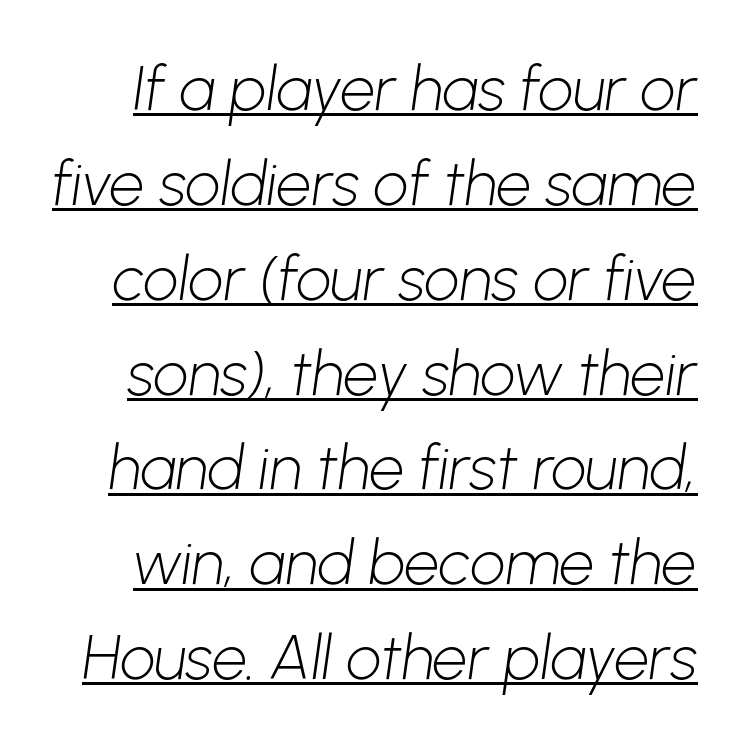
These characters rest on top of a visible drawn line. Vertically, the passage feels balanced, rows spaced as you'd expect. Does extra space separate the letters? No, they use regular spacing. Serif or sans? Sans — the stroke terminals are bare. The letters advance in unequal steps, a hallmark of proportional type. The weight would be labelled regular, book, light, or lighter still.
